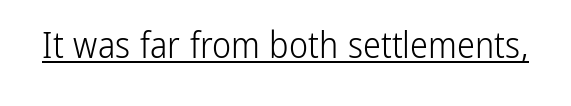
The image shows 36 px light, condensed sans-serif type, upright; set normal letter spacing, underlined; low stroke contrast and a medium x-height.
